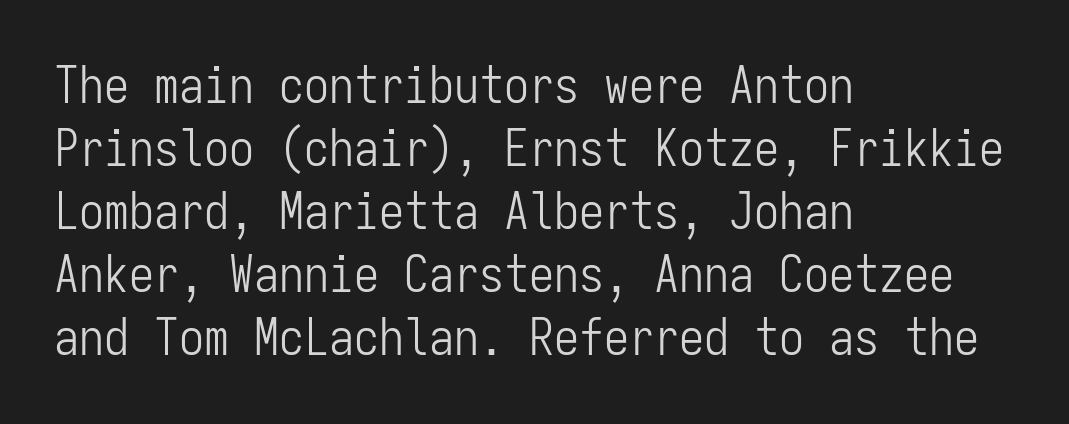
Q: Is the text bold? A: No.
Q: Is the text italic (slanted)? A: No, it is upright.
Q: Is the typeface a serif or a sans-serif typeface? A: Sans-serif.
Q: Is the text underlined? A: No.
Q: How is the paragraph aligned? A: Left-aligned.
Q: Is the spacing between letters normal or unusually wide? A: Normal.
Q: Is the spacing between lines tight, normal or loose? A: Normal.
Q: Width (condensed, normal, or wide)? A: Condensed.
Q: Stroke contrast? A: Low.
Q: x-height? A: Medium.
Q: Monospaced? A: Yes.
